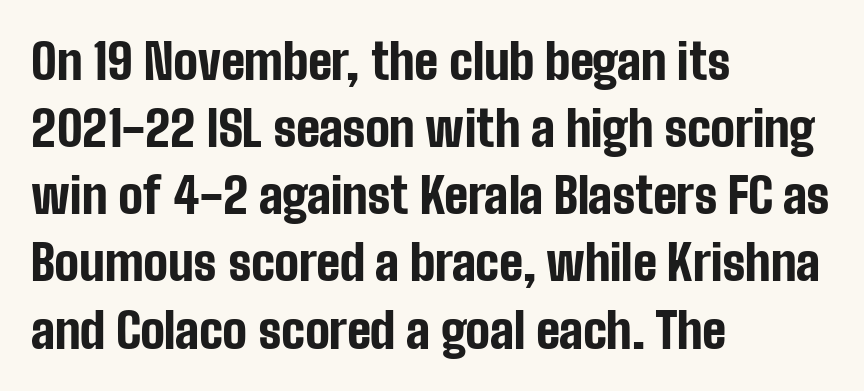
{"serif": "no", "italic": "no", "bold": "yes", "weight": "bold", "width": "condensed", "stroke_contrast": "low", "x_height": "medium", "monospaced": "no", "underline": "no", "align": "left", "line_spacing": "normal", "line_spacing_ratio": 1.37, "letter_spacing": "normal", "letter_spacing_em": 0.0, "glyph_px": 49}
